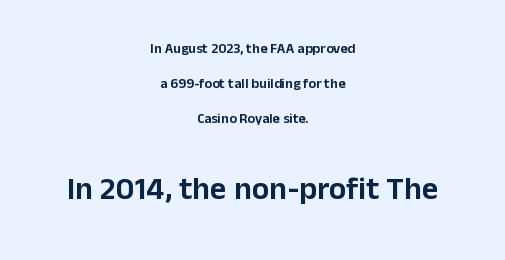
The image shows 32 px sans-serif type, upright; set centered, loose line spacing (2.49x), normal letter spacing, not underlined; the second (bottom) block is 2.29x larger; low stroke contrast and a medium x-height.
